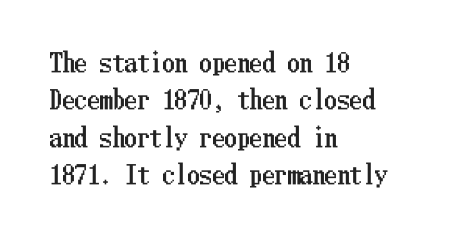
The rendering anchors every line to the left-hand side. The vertical gap from one line to the next is medium. The letterforms sit shoulder to shoulder at normal distance. Lines of text with bare space underneath. This is roman type, the default non-slanted kind.
